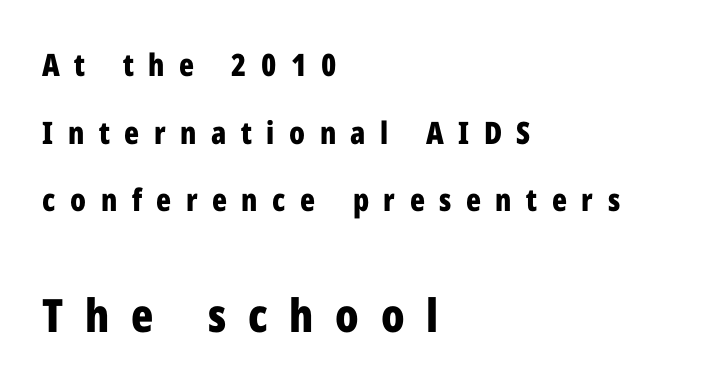
Q: Is the text bold? A: Yes.
Q: Is the text italic (slanted)? A: No, it is upright.
Q: Is the typeface a serif or a sans-serif typeface? A: Sans-serif.
Q: Is the text underlined? A: No.
Q: How is the paragraph aligned? A: Left-aligned.
Q: Is the spacing between letters normal or unusually wide? A: Unusually wide.
Q: Is the spacing between lines tight, normal or loose? A: Loose.
Q: Which block of text is set in a larger size, the first (top) or the second (bottom)? A: The second (bottom) one.
Q: Width (condensed, normal, or wide)? A: Condensed.
Q: Stroke contrast? A: Low.
Q: x-height? A: Medium.
Q: Monospaced? A: No.
